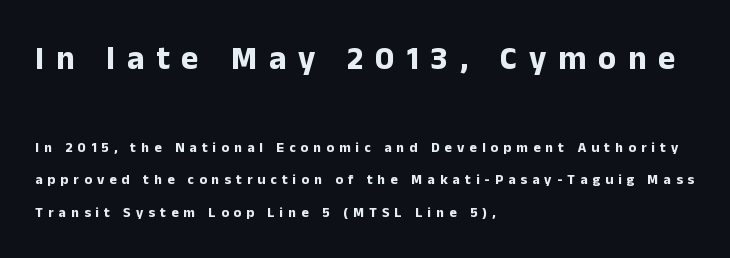
{"serif": "no", "italic": "no", "bold": "yes", "weight": "bold", "width": "normal", "stroke_contrast": "low", "x_height": "medium", "monospaced": "no", "underline": "no", "align": "left", "line_spacing": "loose", "line_spacing_ratio": 2.3, "letter_spacing": "wide", "letter_spacing_em": 0.36, "larger_block": "first", "size_ratio": 2.36, "glyph_px": 33}
